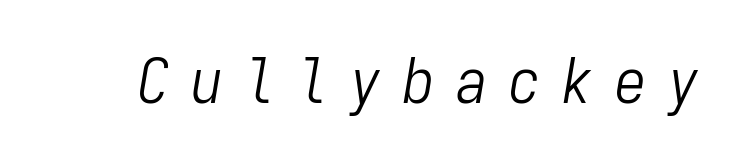
Q: Is the text bold? A: No.
Q: Is the text italic (slanted)? A: Yes, it leans right by about 9 degrees.
Q: Is the text underlined? A: No.
Q: Is the spacing between letters normal or unusually wide? A: Unusually wide.
Q: Width (condensed, normal, or wide)? A: Condensed.
Q: Stroke contrast? A: Low.
Q: x-height? A: Medium.
Q: Monospaced? A: Yes.
